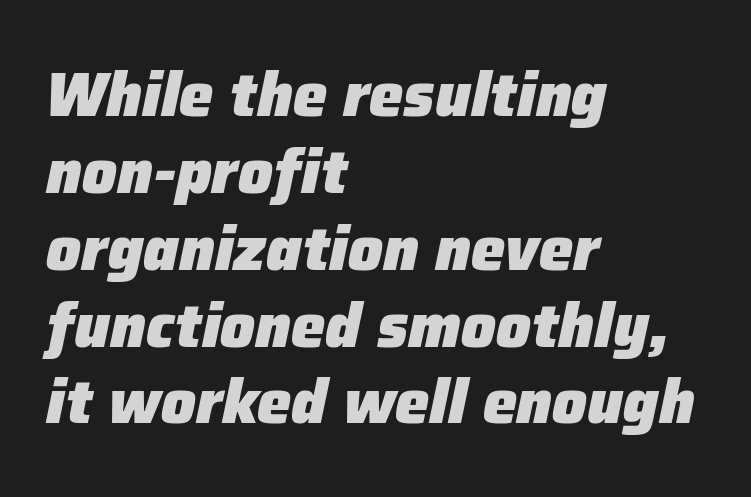
Where is the straight margin? On the left. The letters are bold, with thick, heavy strokes. Characters are canted at an angle relative to the baseline's perpendicular. You could not count columns in this text — the font is proportionally spaced.
